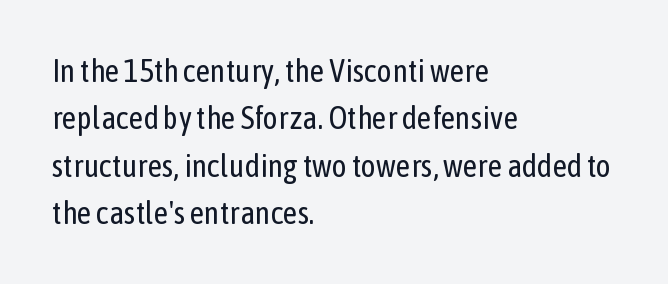
The image shows 32 px regular-weight, condensed sans-serif type, upright; set left-aligned, normal line spacing (1.48x), normal letter spacing, not underlined; low stroke contrast and a medium x-height.
